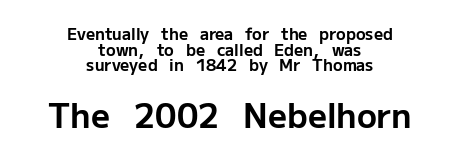
Q: Is the text bold? A: Yes.
Q: Is the text italic (slanted)? A: No, it is upright.
Q: Is the typeface a serif or a sans-serif typeface? A: Sans-serif.
Q: Is the text underlined? A: No.
Q: How is the paragraph aligned? A: Centered.
Q: Is the spacing between letters normal or unusually wide? A: Normal.
Q: Is the spacing between lines tight, normal or loose? A: Tight.
Q: Which block of text is set in a larger size, the first (top) or the second (bottom)? A: The second (bottom) one.
Q: Width (condensed, normal, or wide)? A: Normal.
Q: Stroke contrast? A: Low.
Q: x-height? A: Medium.
Q: Monospaced? A: No.
